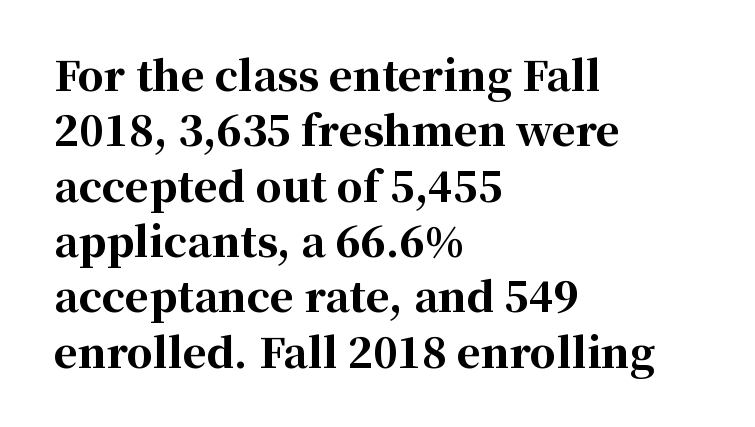
The image shows 41 px bold serif type, upright; set left-aligned, normal line spacing (1.35x), normal letter spacing, not underlined; high stroke contrast and a medium x-height.
